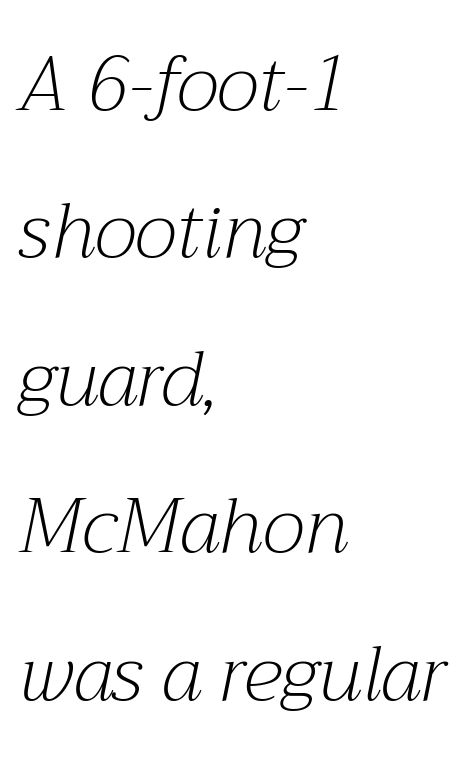
Spacing verdict: proportional, widths tailored to each character. A clean baseline with only descenders dipping below it. Each line starts at the same left margin while the right side varies. The axis of the letterforms is tilted away from vertical. Stroke terminals: seriffed. Quick note: interline space is abundant.
